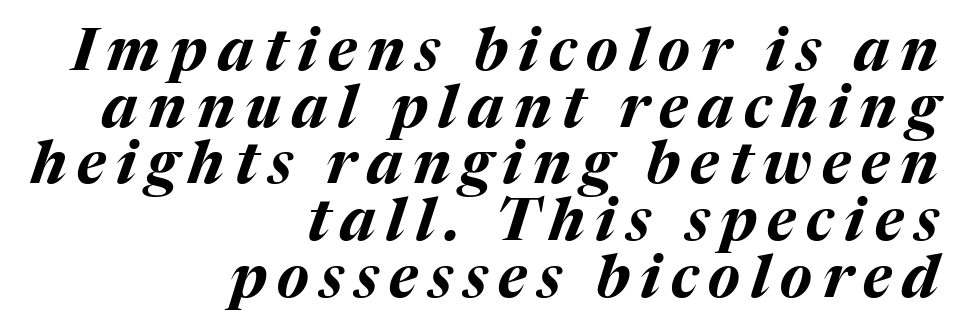
Check under the words: just untouched page. You could not count columns in this text — the font is proportionally spaced. How would I describe the line gaps? Narrow and economical. Does the weight exceed regular? Yes, all the way to bold.
